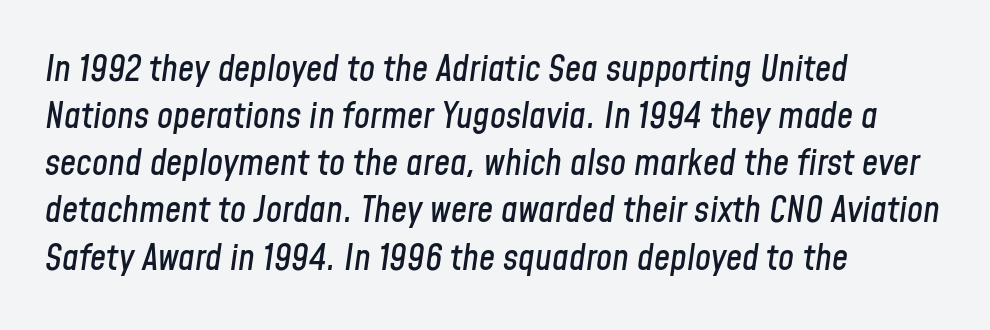
The image shows 36 px condensed type, italic (leaning right); set left-aligned, normal line spacing (1.31x), normal letter spacing, not underlined; low stroke contrast and a medium x-height.
